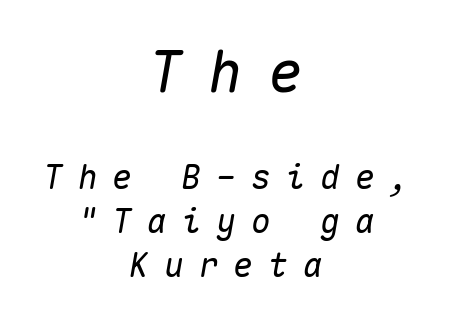
Q: Is the text italic (slanted)? A: Yes, it leans right by about 10 degrees.
Q: Is the text underlined? A: No.
Q: How is the paragraph aligned? A: Centered.
Q: Is the spacing between letters normal or unusually wide? A: Unusually wide.
Q: Is the spacing between lines tight, normal or loose? A: Normal.
Q: Which block of text is set in a larger size, the first (top) or the second (bottom)? A: The first (top) one.
Q: Width (condensed, normal, or wide)? A: Normal.
Q: Stroke contrast? A: Medium.
Q: x-height? A: Medium.
Q: Monospaced? A: Yes.
